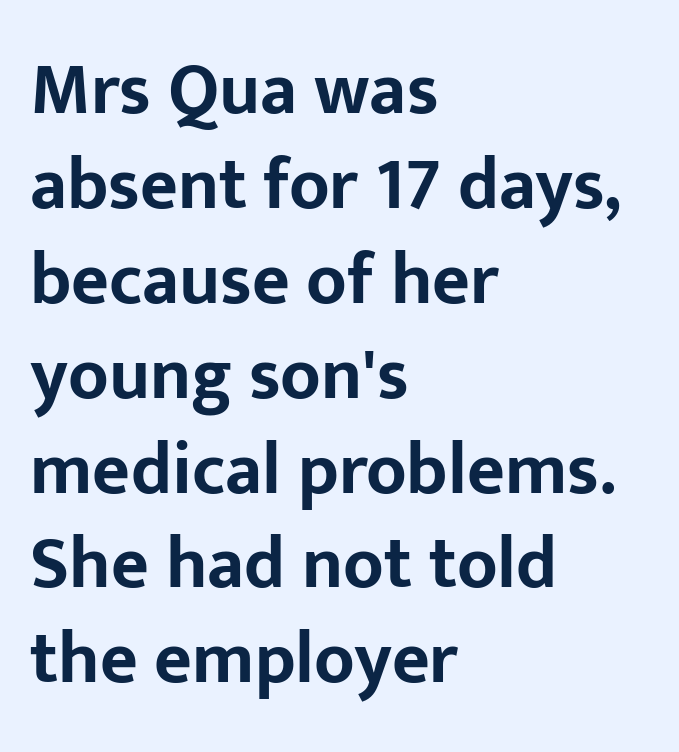
{"serif": "no", "italic": "no", "bold": "yes", "weight": "bold", "width": "normal", "stroke_contrast": "low", "x_height": "medium", "monospaced": "no", "underline": "no", "align": "left", "line_spacing": "normal", "line_spacing_ratio": 1.3, "letter_spacing": "normal", "letter_spacing_em": 0.0, "glyph_px": 73}
